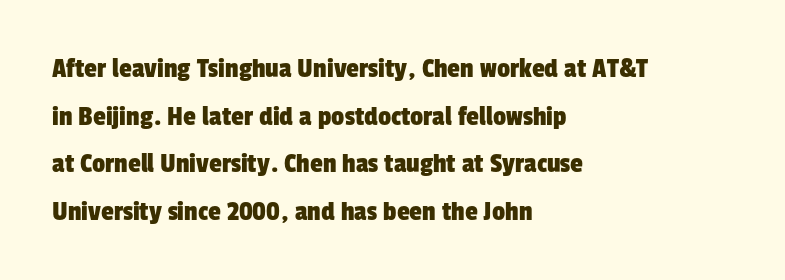
Q: Is the typeface a serif or a sans-serif typeface? A: Sans-serif.
Q: Is the text underlined? A: No.
Q: How is the paragraph aligned? A: Left-aligned.
Q: Is the spacing between letters normal or unusually wide? A: Normal.
Q: Is the spacing between lines tight, normal or loose? A: Normal.
Q: Width (condensed, normal, or wide)? A: Condensed.
Q: Stroke contrast? A: Low.
Q: x-height? A: Medium.
Q: Monospaced? A: No.
